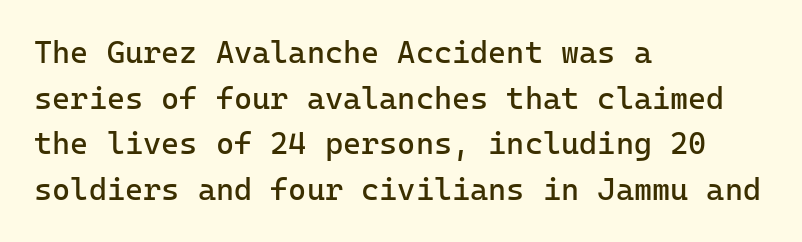
{"serif": "no", "italic": "no", "bold": "no", "weight": "regular", "width": "normal", "stroke_contrast": "low", "x_height": "medium", "underline": "no", "align": "left", "line_spacing": "normal", "line_spacing_ratio": 1.47, "letter_spacing": "normal", "letter_spacing_em": 0.0, "glyph_px": 31}
